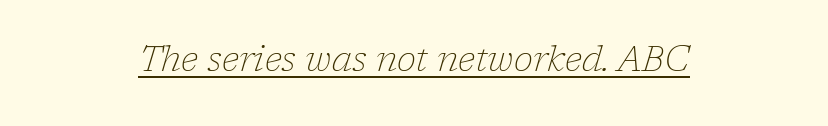
Q: Is the text bold? A: No.
Q: Is the text italic (slanted)? A: Yes, it leans right by about 17 degrees.
Q: Is the typeface a serif or a sans-serif typeface? A: Serif.
Q: Is the text underlined? A: Yes.
Q: How is the paragraph aligned? A: Centered.
Q: Is the spacing between letters normal or unusually wide? A: Normal.
Q: Width (condensed, normal, or wide)? A: Normal.
Q: Stroke contrast? A: Low.
Q: x-height? A: Medium.
Q: Monospaced? A: No.
